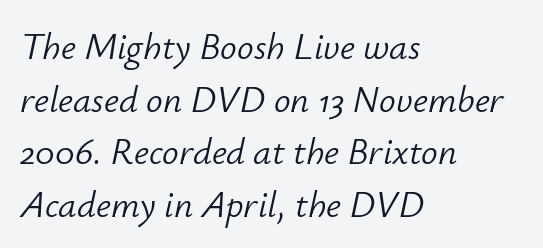
Q: Is the text bold? A: No.
Q: Is the text italic (slanted)? A: Yes, it leans right by about 12 degrees.
Q: Is the text underlined? A: No.
Q: How is the paragraph aligned? A: Left-aligned.
Q: Is the spacing between letters normal or unusually wide? A: Normal.
Q: Is the spacing between lines tight, normal or loose? A: Normal.
Q: Width (condensed, normal, or wide)? A: Normal.
Q: Stroke contrast? A: Low.
Q: x-height? A: Small.
Q: Monospaced? A: No.
